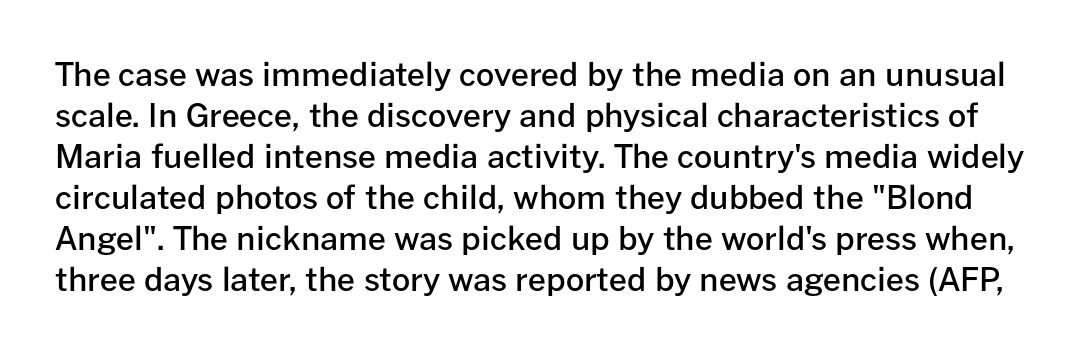
{"serif": "no", "italic": "no", "bold": "semi", "weight": "semibold", "width": "normal", "stroke_contrast": "low", "x_height": "medium", "monospaced": "no", "underline": "no", "line_spacing": "normal", "line_spacing_ratio": 1.28, "letter_spacing": "normal", "letter_spacing_em": 0.0, "glyph_px": 32}
